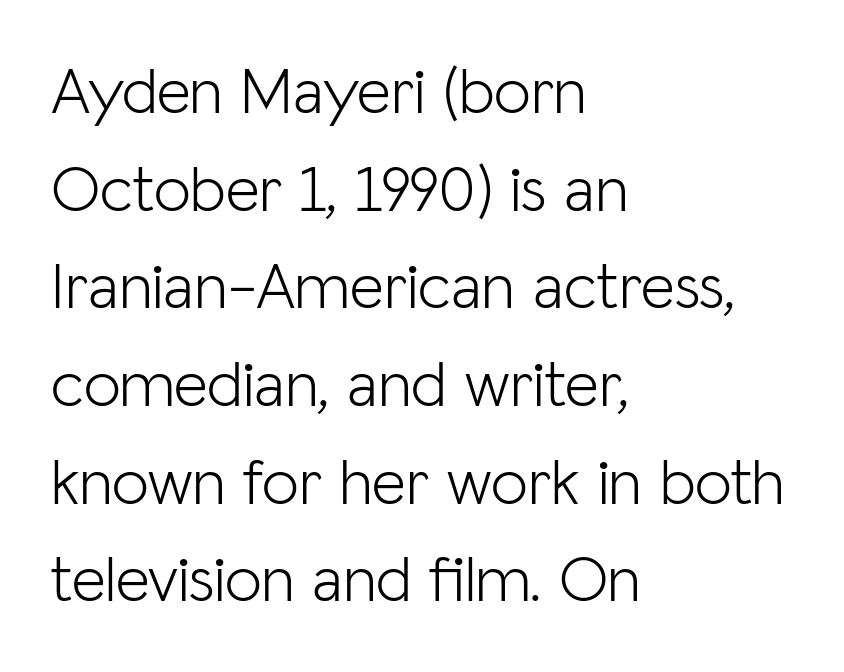
{"serif": "no", "italic": "no", "bold": "no", "weight": "light", "width": "normal", "stroke_contrast": "low", "x_height": "medium", "monospaced": "no", "underline": "no", "align": "left", "line_spacing": "normal", "line_spacing_ratio": 1.48, "letter_spacing": "normal", "letter_spacing_em": 0.0, "glyph_px": 66}
